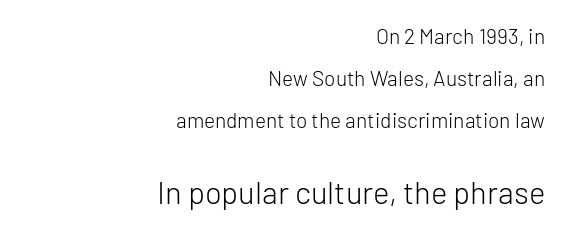
The image shows 31 px light sans-serif type, upright; set right-aligned, loose line spacing (1.99x), normal letter spacing, not underlined; the second (bottom) block is 1.48x larger; low stroke contrast and a medium x-height.
